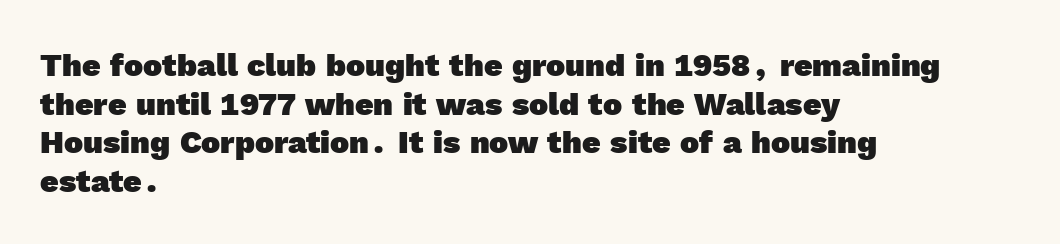
{"serif": "no", "bold": "yes", "weight": "heavy", "width": "normal", "x_height": "medium", "monospaced": "no", "underline": "no", "align": "left", "line_spacing_ratio": 1.21, "letter_spacing": "normal", "letter_spacing_em": 0.0, "glyph_px": 32}
